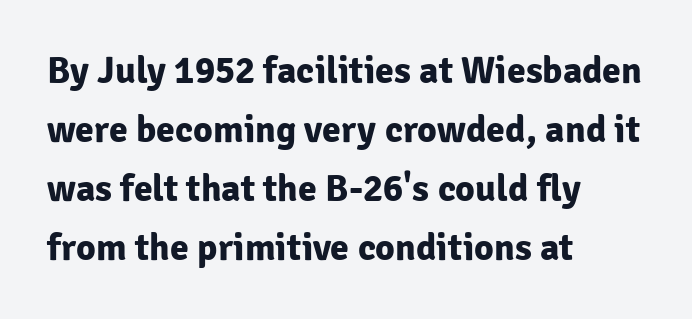
Q: Is the text bold? A: Yes.
Q: Is the text italic (slanted)? A: No, it is upright.
Q: Is the typeface a serif or a sans-serif typeface? A: Sans-serif.
Q: Is the text underlined? A: No.
Q: How is the paragraph aligned? A: Left-aligned.
Q: Is the spacing between letters normal or unusually wide? A: Normal.
Q: Is the spacing between lines tight, normal or loose? A: Normal.
Q: Width (condensed, normal, or wide)? A: Normal.
Q: Stroke contrast? A: Low.
Q: x-height? A: Medium.
Q: Monospaced? A: No.
